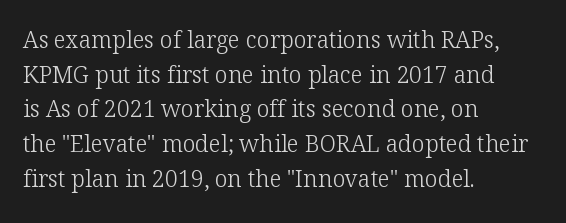
Vertical strokes here are truly vertical. Is the block centered? No — it sits flush against the left margin. Standard letterfit; no display-style spreading of the glyphs. This is not heavy type; no bold has been used.
